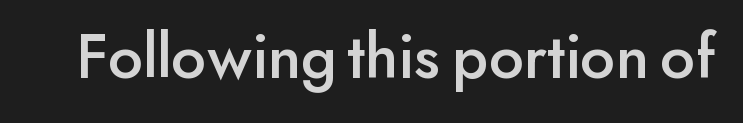
The image shows 66 px sans-serif type, upright; set normal letter spacing, not underlined; low stroke contrast and a small x-height.
